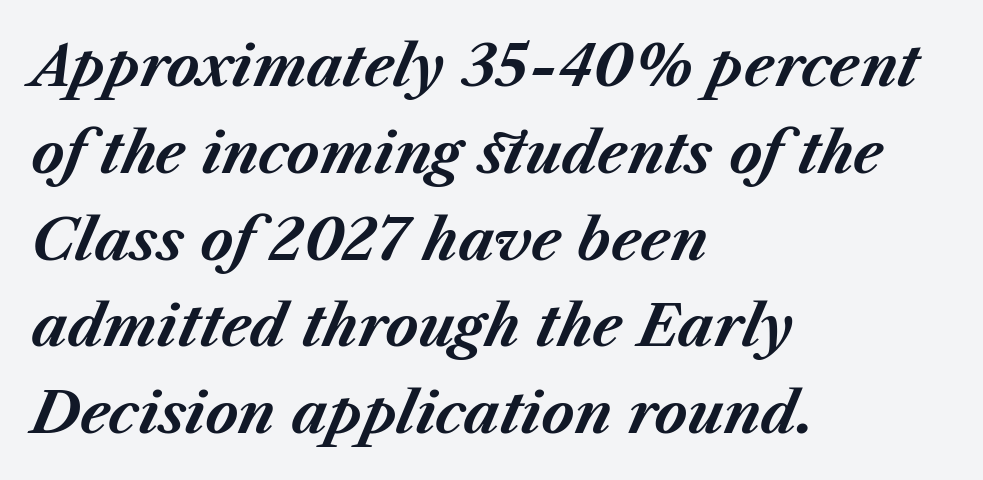
Clear beneath every line of the passage. The rendering keeps characters at their native spacing. One-word summary of the alignment: left. Looks like regular typesetting: each glyph gets only the width it needs. You'd pick this weight for a headline — it's a proper bold.
